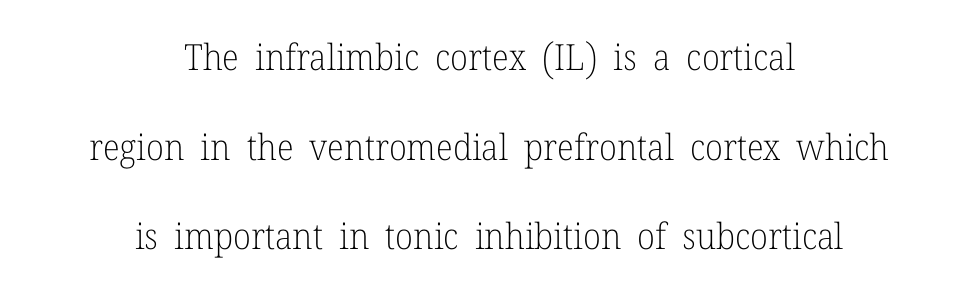
This is not heavy type; no bold has been used. Is this a fixed-width face? No — the glyphs have proportional, varying widths. Are there feet on the stems? There are — it's a serif. Nope, not italic — everything's standing straight. Words float on clear page, feet unadorned.
